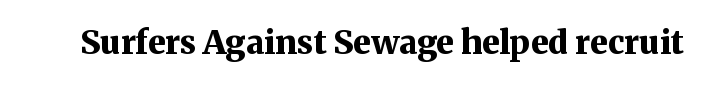
The image shows 33 px bold serif type, upright; set normal letter spacing, not underlined; medium stroke contrast and a medium x-height.
